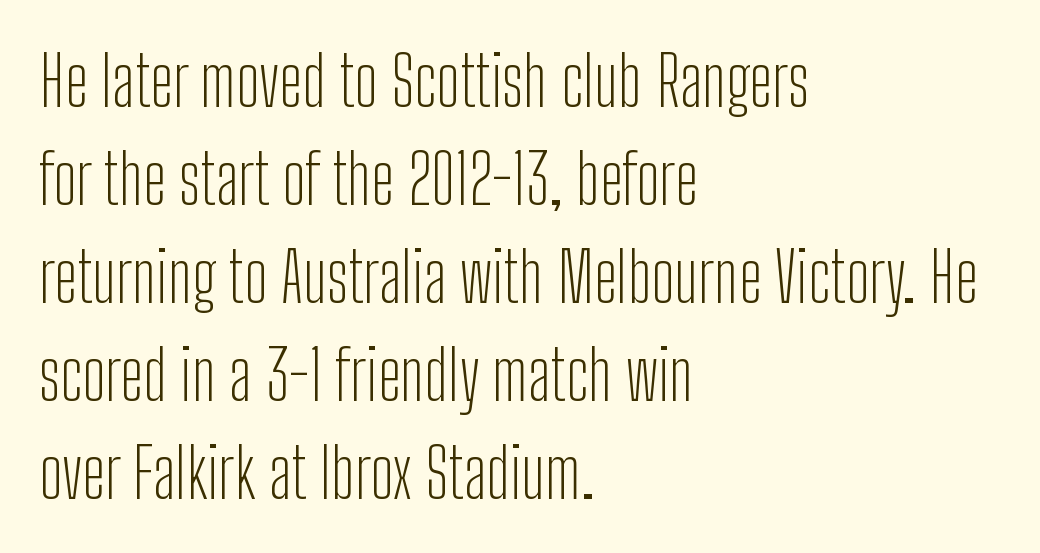
{"serif": "no", "italic": "no", "bold": "no", "weight": "light", "width": "condensed", "stroke_contrast": "low", "x_height": "medium", "monospaced": "no", "underline": "no", "align": "left", "line_spacing": "normal", "line_spacing_ratio": 1.42, "letter_spacing": "normal", "letter_spacing_em": 0.0, "glyph_px": 69}
